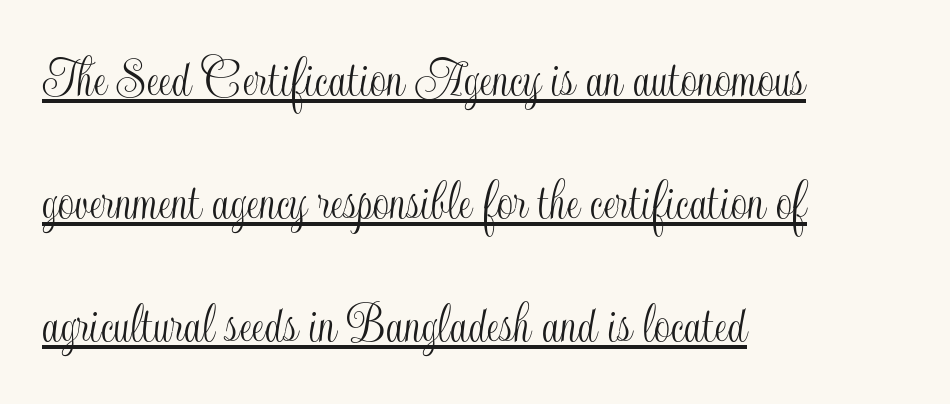
Q: Is the text italic (slanted)? A: Yes.
Q: Is the text underlined? A: Yes.
Q: How is the paragraph aligned? A: Left-aligned.
Q: Is the spacing between letters normal or unusually wide? A: Normal.
Q: Is the spacing between lines tight, normal or loose? A: Loose.
Q: Width (condensed, normal, or wide)? A: Condensed.
Q: x-height? A: Small.
Q: Monospaced? A: No.
